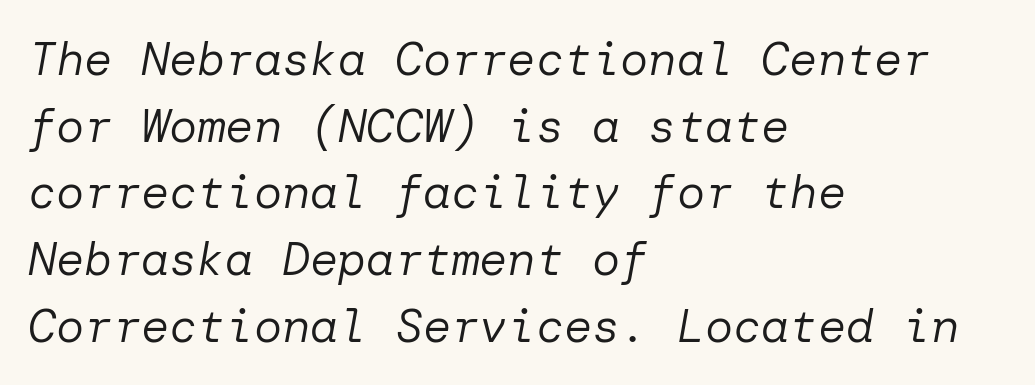
Q: Is the text bold? A: No.
Q: Is the text italic (slanted)? A: Yes, it leans right by about 10 degrees.
Q: Is the text underlined? A: No.
Q: How is the paragraph aligned? A: Left-aligned.
Q: Is the spacing between letters normal or unusually wide? A: Normal.
Q: Is the spacing between lines tight, normal or loose? A: Normal.
Q: Width (condensed, normal, or wide)? A: Normal.
Q: Stroke contrast? A: Low.
Q: x-height? A: Medium.
